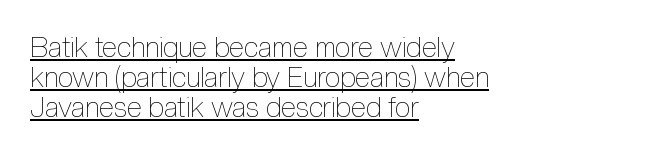
How are the letters spaced? Ordinarily, with no added tracking. A light-to-regular cut is what we see here. This rendering features underlined lettering. The rendering uses a small line-height, squeezing the rows. Character widths vary here, with narrow letters taking less room than wide ones.
